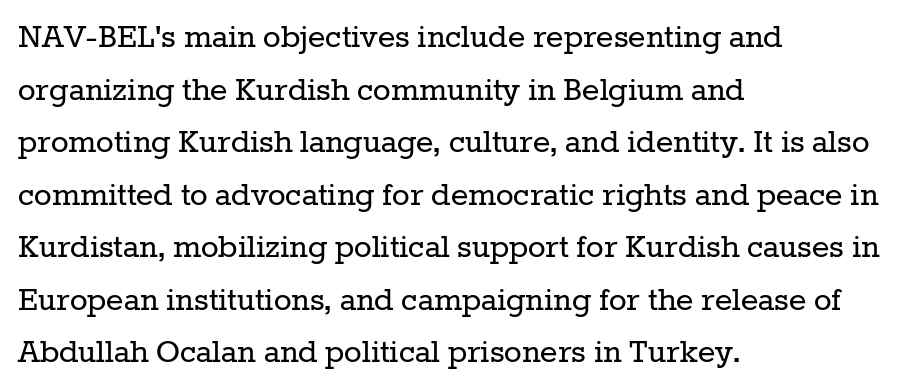
{"serif": "yes", "italic": "no", "bold": "no", "weight": "regular", "width": "normal", "stroke_contrast": "low", "x_height": "medium", "monospaced": "no", "underline": "no", "align": "left", "line_spacing": "normal", "line_spacing_ratio": 1.42, "letter_spacing": "normal", "letter_spacing_em": 0.0, "glyph_px": 37}
